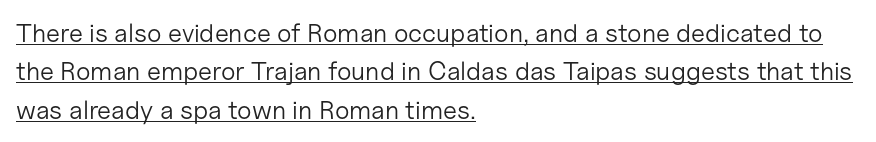
Q: Is the text bold? A: No.
Q: Is the text italic (slanted)? A: No, it is upright.
Q: Is the text underlined? A: Yes.
Q: How is the paragraph aligned? A: Left-aligned.
Q: Is the spacing between letters normal or unusually wide? A: Normal.
Q: Is the spacing between lines tight, normal or loose? A: Normal.
